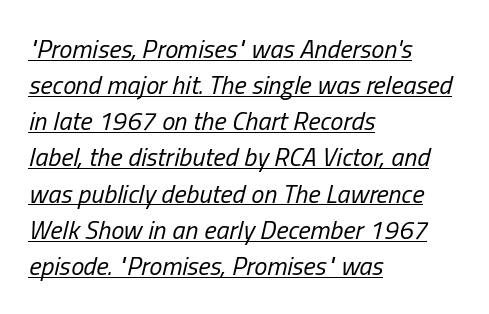
The image shows 26 px text type, italic (leaning right); set left-aligned, normal line spacing (1.39x), normal letter spacing, underlined.
